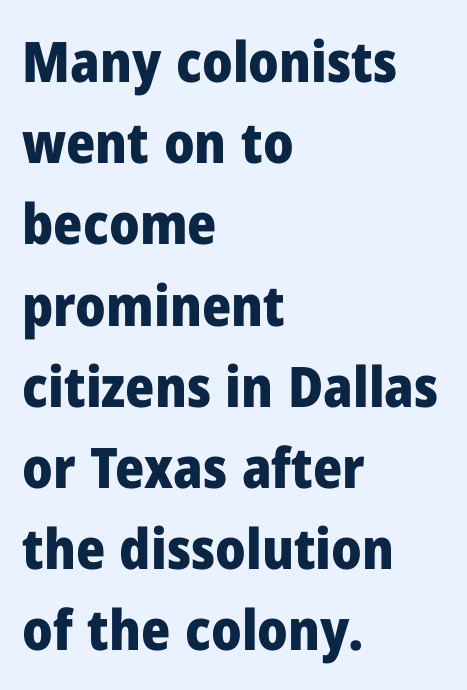
Q: Is the text bold? A: Yes.
Q: Is the text italic (slanted)? A: No, it is upright.
Q: Is the typeface a serif or a sans-serif typeface? A: Sans-serif.
Q: Is the text underlined? A: No.
Q: How is the paragraph aligned? A: Left-aligned.
Q: Is the spacing between letters normal or unusually wide? A: Normal.
Q: Is the spacing between lines tight, normal or loose? A: Normal.
Q: Width (condensed, normal, or wide)? A: Normal.
Q: Stroke contrast? A: Low.
Q: x-height? A: Medium.
Q: Monospaced? A: No.
